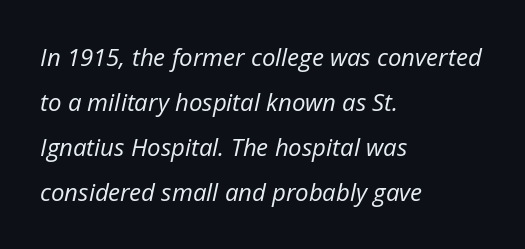
The glyphs look as if they've been sheared to an angle. The gaps between neighbouring characters are ordinary and unremarkable. The letters look calm and open, with moderate or lighter stems. Each row of text sits above clean, open space. The lines in this sample share a left origin and differ only in where they stop.
